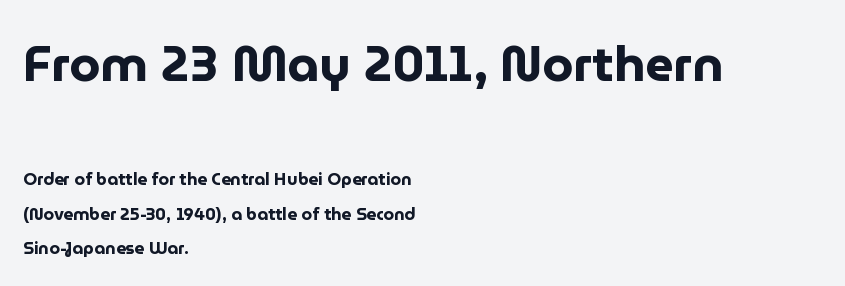
The image shows 50 px bold sans-serif type, upright; set left-aligned, loose line spacing (2.04x), normal letter spacing, not underlined; the first (top) block is 2.94x larger; low stroke contrast and a medium x-height.
